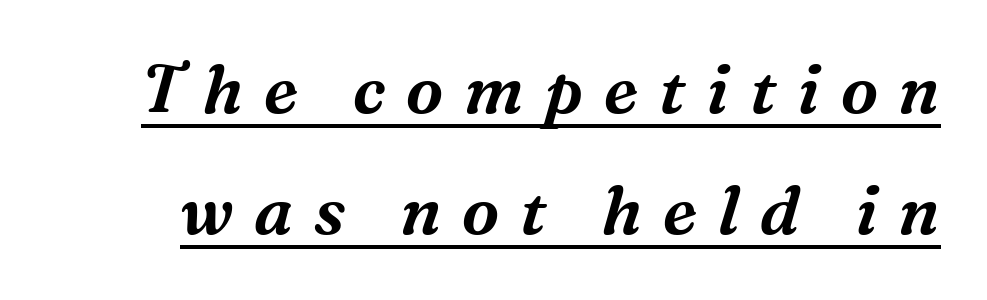
Note: serifs present on the glyphs. A typesetter would call this heavily tracked-out type. The rendering uses natural spacing where letterforms have individual widths. Somebody hit Ctrl+U on this one — the words are underlined. It's the slanting kind of type.
